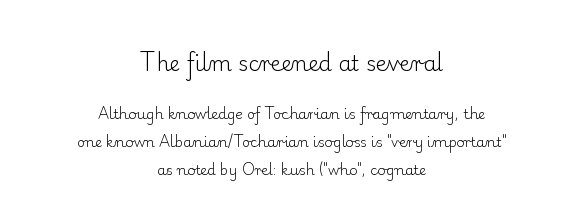
The image shows 21 px text type, upright; set centered, loose line spacing (1.98x), normal letter spacing, not underlined; the first (top) block is 1.5x larger.
